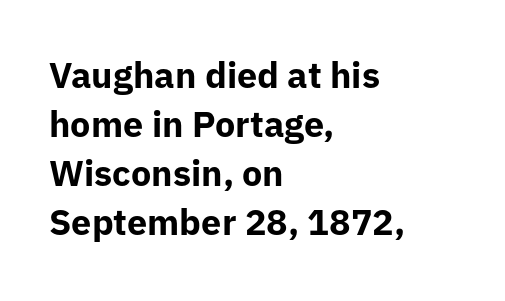
Q: Is the text bold? A: Yes.
Q: Is the text italic (slanted)? A: No, it is upright.
Q: Is the typeface a serif or a sans-serif typeface? A: Sans-serif.
Q: Is the text underlined? A: No.
Q: How is the paragraph aligned? A: Left-aligned.
Q: Is the spacing between letters normal or unusually wide? A: Normal.
Q: Is the spacing between lines tight, normal or loose? A: Normal.
Q: Width (condensed, normal, or wide)? A: Normal.
Q: Stroke contrast? A: Low.
Q: x-height? A: Medium.
Q: Monospaced? A: No.
